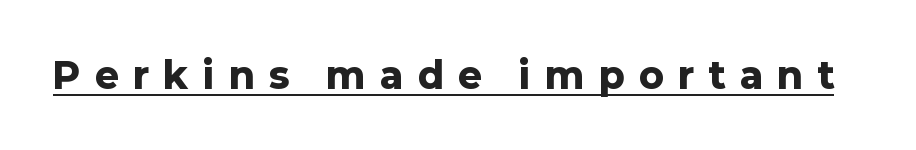
{"serif": "no", "italic": "no", "bold": "yes", "weight": "heavy", "width": "normal", "stroke_contrast": "low", "x_height": "medium", "monospaced": "no", "underline": "yes", "letter_spacing": "wide", "letter_spacing_em": 0.41, "glyph_px": 36}
